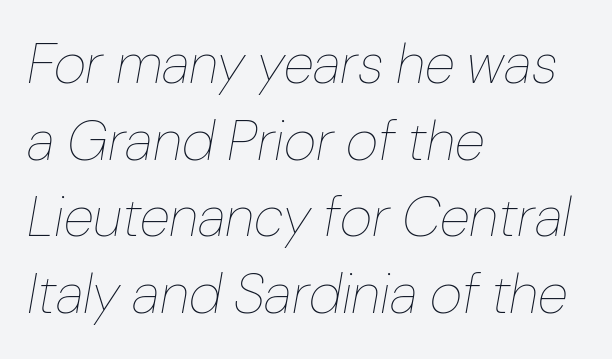
{"italic": "yes", "lean": "right", "slant_degrees": 10, "bold": "no", "weight": "thin", "width": "normal", "stroke_contrast": "low", "x_height": "medium", "monospaced": "no", "underline": "no", "align": "left", "line_spacing": "normal", "line_spacing_ratio": 1.37, "letter_spacing": "normal", "letter_spacing_em": 0.0, "glyph_px": 56}
